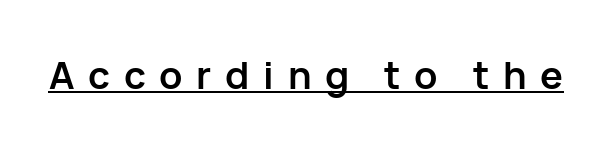
{"serif": "no", "italic": "no", "bold": "yes", "weight": "semibold", "width": "normal", "stroke_contrast": "low", "x_height": "medium", "monospaced": "no", "underline": "yes", "letter_spacing": "wide", "letter_spacing_em": 0.36, "glyph_px": 38}
